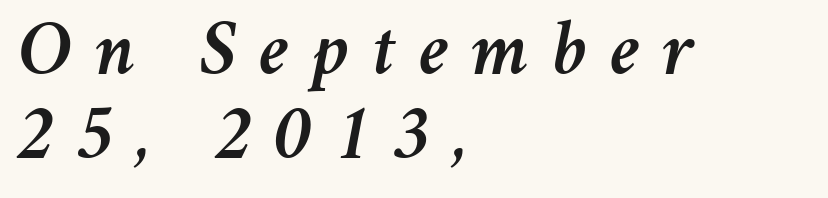
The image shows 78 px text type, italic (leaning right); set left-aligned, tight line spacing (1.08x), unusually wide letter spacing (+0.29 em), not underlined; medium stroke contrast and a medium x-height.
